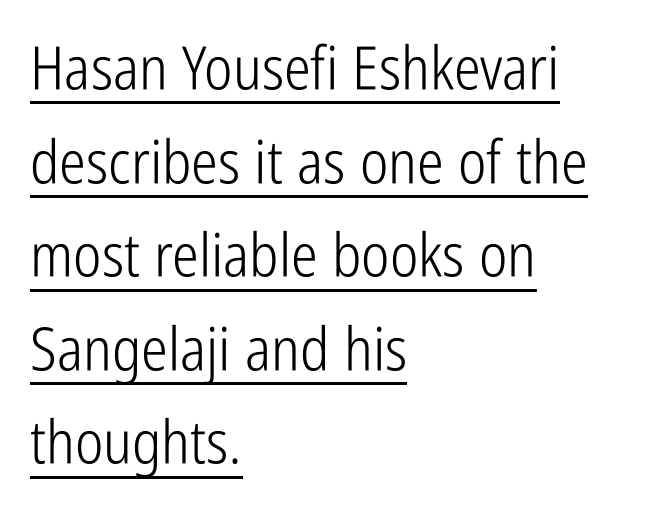
Q: Is the text bold? A: No.
Q: Is the text italic (slanted)? A: No, it is upright.
Q: Is the typeface a serif or a sans-serif typeface? A: Sans-serif.
Q: Is the text underlined? A: Yes.
Q: How is the paragraph aligned? A: Left-aligned.
Q: Is the spacing between letters normal or unusually wide? A: Normal.
Q: Is the spacing between lines tight, normal or loose? A: Normal.
Q: Width (condensed, normal, or wide)? A: Condensed.
Q: Stroke contrast? A: Low.
Q: x-height? A: Medium.
Q: Monospaced? A: No.
